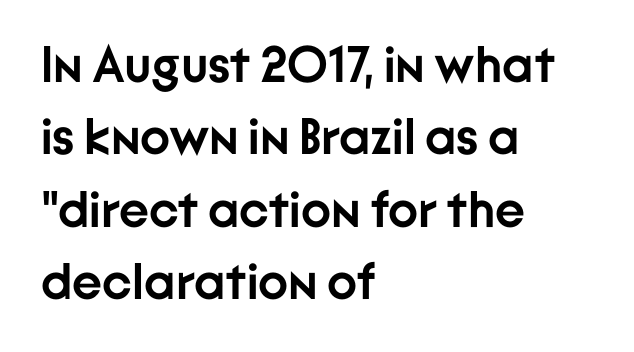
{"serif": "no", "italic": "no", "bold": "yes", "weight": "semibold", "width": "normal", "stroke_contrast": "low", "x_height": "medium", "monospaced": "no", "underline": "no", "align": "left", "line_spacing": "normal", "line_spacing_ratio": 1.42, "letter_spacing": "normal", "letter_spacing_em": 0.0, "glyph_px": 51}
